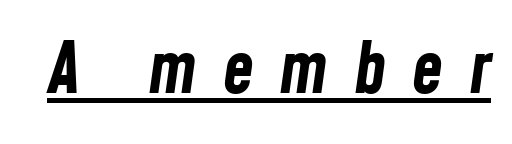
Q: Is the text bold? A: Yes.
Q: Is the text italic (slanted)? A: Yes, it leans right by about 8 degrees.
Q: Is the text underlined? A: Yes.
Q: Is the spacing between letters normal or unusually wide? A: Unusually wide.
Q: Width (condensed, normal, or wide)? A: Condensed.
Q: Stroke contrast? A: Low.
Q: x-height? A: Medium.
Q: Monospaced? A: No.
